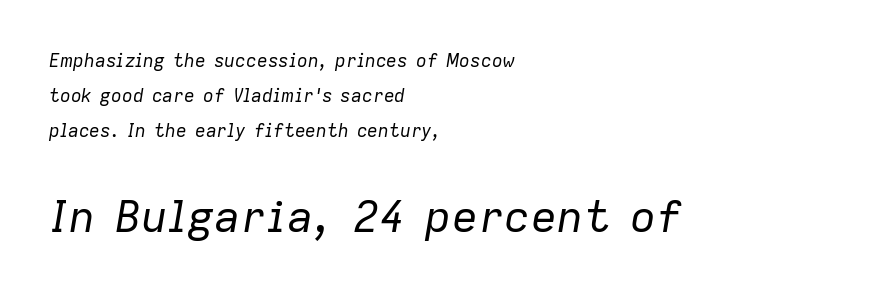
Q: Is the text bold? A: No.
Q: Is the text italic (slanted)? A: Yes, it leans right by about 9 degrees.
Q: Is the text underlined? A: No.
Q: How is the paragraph aligned? A: Left-aligned.
Q: Is the spacing between letters normal or unusually wide? A: Normal.
Q: Is the spacing between lines tight, normal or loose? A: Loose.
Q: Which block of text is set in a larger size, the first (top) or the second (bottom)? A: The second (bottom) one.
Q: Width (condensed, normal, or wide)? A: Normal.
Q: Stroke contrast? A: Low.
Q: x-height? A: Medium.
Q: Monospaced? A: No.
